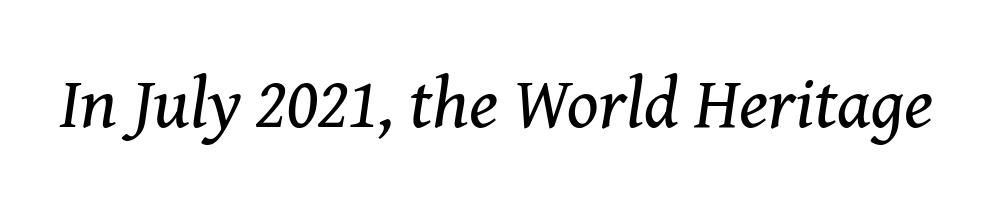
The image shows 73 px regular-weight serif type, italic (leaning right); set normal letter spacing, not underlined; medium stroke contrast and a medium x-height.
